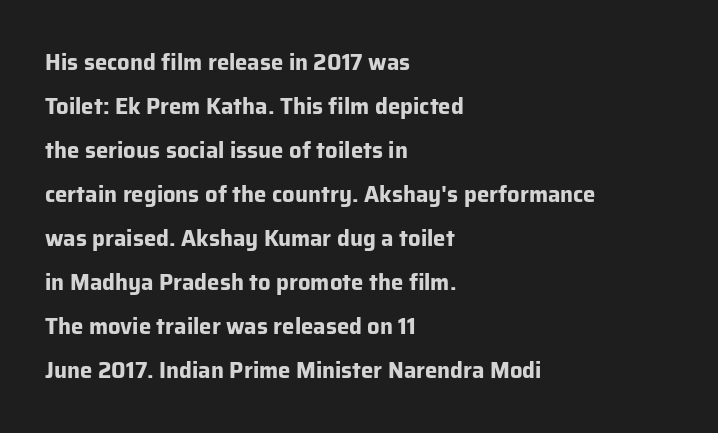
The image shows 22 px bold type, upright; set left-aligned, loose line spacing (2.0x), normal letter spacing, not underlined.
